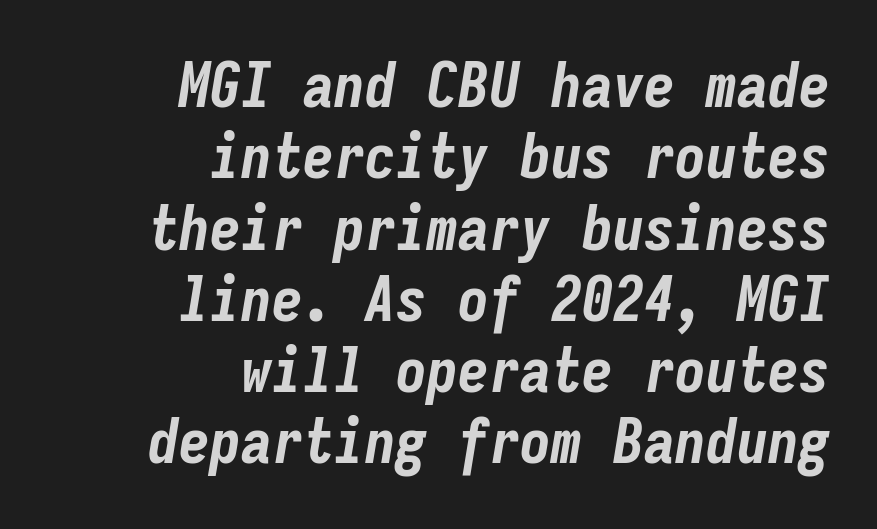
The image shows 62 px bold, condensed type, italic (leaning right), monospaced; set right-aligned, tight line spacing (1.15x), normal letter spacing, not underlined; low stroke contrast and a medium x-height.
